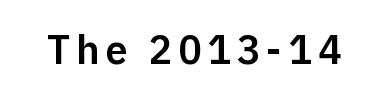
Ordinary non-slanted type is in use. Descender tails drop into unmarked territory. A typesetter would call this proportional, since set widths differ per character. Grotesque or geometric, the face here clearly has no serifs.
